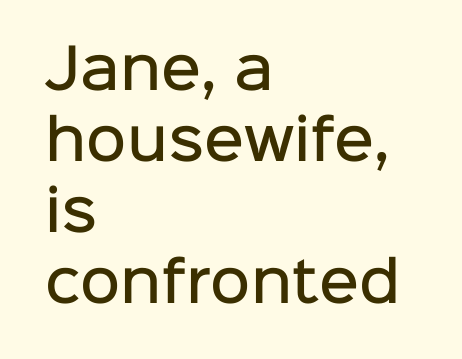
{"serif": "no", "italic": "no", "bold": "semi", "weight": "semibold", "width": "normal", "stroke_contrast": "low", "x_height": "medium", "monospaced": "no", "underline": "no", "align": "left", "line_spacing": "normal", "line_spacing_ratio": 1.29, "letter_spacing": "normal", "letter_spacing_em": 0.0, "glyph_px": 55}
